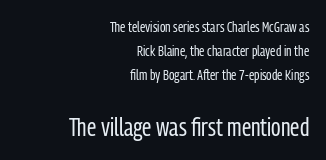
{"italic": "no", "bold": "no", "underline": "no", "align": "right", "line_spacing": "normal", "line_spacing_ratio": 1.61, "letter_spacing": "normal", "letter_spacing_em": 0.0, "larger_block": "second", "size_ratio": 1.73, "glyph_px": 26}
